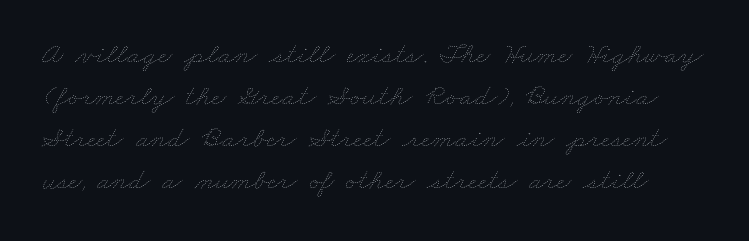
Q: Is the text bold? A: No.
Q: Is the text underlined? A: No.
Q: Is the spacing between letters normal or unusually wide? A: Normal.
Q: Is the spacing between lines tight, normal or loose? A: Normal.
Q: Width (condensed, normal, or wide)? A: Wide.
Q: Stroke contrast? A: Low.
Q: x-height? A: Small.
Q: Monospaced? A: No.
